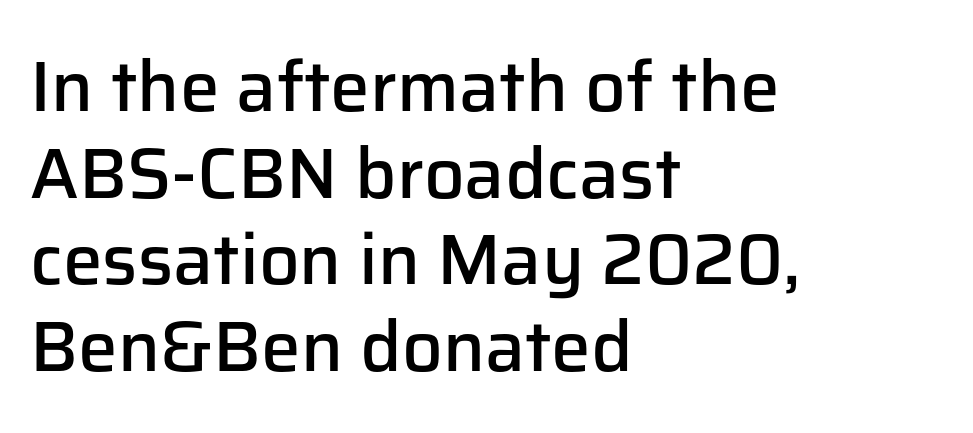
The image shows 71 px semibold sans-serif type, upright; set left-aligned, line spacing 1.22x, normal letter spacing, not underlined; low stroke contrast and a medium x-height.
